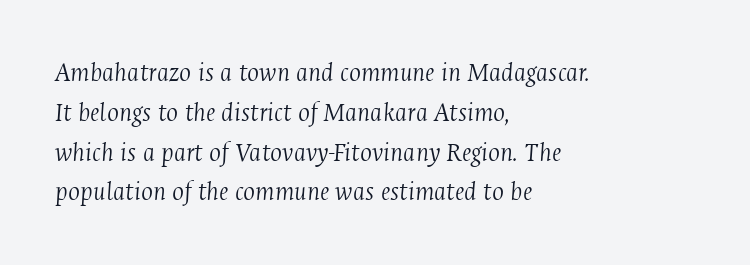
The image shows 28 px light, condensed serif type, italic (leaning right); set left-aligned, normal line spacing (1.42x), normal letter spacing, not underlined; medium stroke contrast and a medium x-height.
